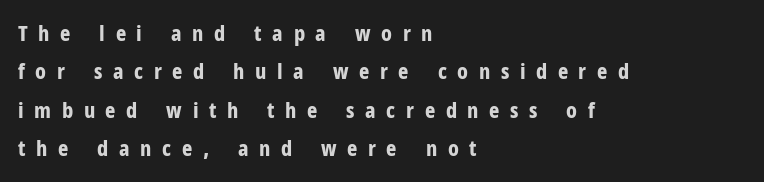
Tall strokes in this sample are plumb rather than angled. The line texture is sparse and dotted thanks to wide tracking. Is the type bold? Yes — the strokes are clearly thick and heavy. Anything drawn beneath the words? Only blank space. In CSS terms this would be text-align: left.
